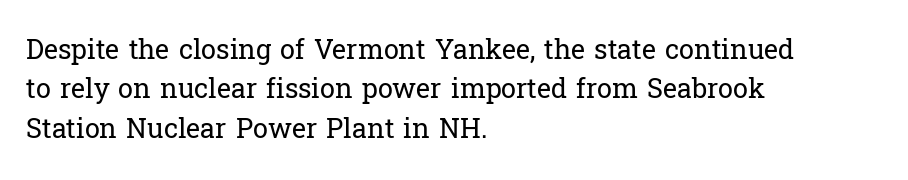
Q: Is the text bold? A: No.
Q: Is the text italic (slanted)? A: No, it is upright.
Q: Is the text underlined? A: No.
Q: How is the paragraph aligned? A: Left-aligned.
Q: Is the spacing between letters normal or unusually wide? A: Normal.
Q: Is the spacing between lines tight, normal or loose? A: Normal.
